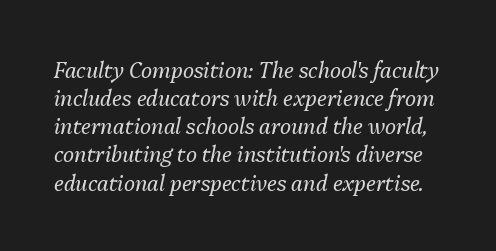
Characters follow at the spacing the type designer built in. Ink coverage per letter is moderate at most. Is the type slanted? Yes — the strokes lean at a clear angle. Vertical spacing — default. Descenders hang freely into open space.
